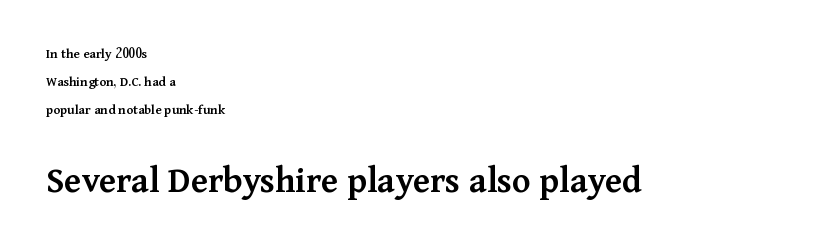
The image shows 38 px semibold serif type, upright; set left-aligned, loose line spacing (1.99x), normal letter spacing, not underlined; the second (bottom) block is 2.71x larger; medium stroke contrast and a medium x-height.
